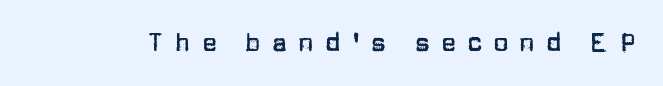
{"italic": "no", "underline": "no", "letter_spacing": "wide", "letter_spacing_em": 0.45, "glyph_px": 25}
